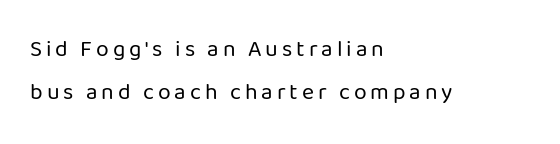
A classic flush-left, rag-right setting is used for this passage. Descenders are the only things crossing below the line. Characters remain perfectly vertical along every line. Bold? No — there's no thickening of the strokes.
